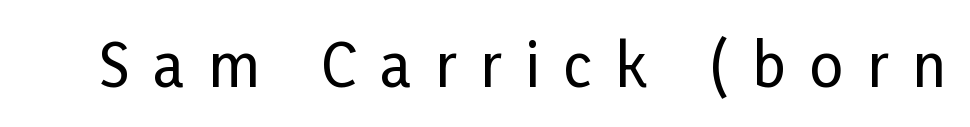
{"serif": "no", "italic": "no", "width": "condensed", "stroke_contrast": "low", "x_height": "medium", "monospaced": "no", "underline": "no", "letter_spacing": "wide", "letter_spacing_em": 0.41, "glyph_px": 59}
